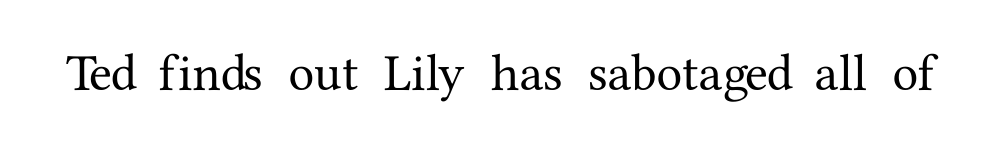
Posture: straight, roman, zero tilt. Looks like regular typesetting: each glyph gets only the width it needs. The zone under the glyphs is completely vacant. The gaps between neighbouring characters are ordinary and unremarkable. Is this a sans? No — the strokes have serifs.
